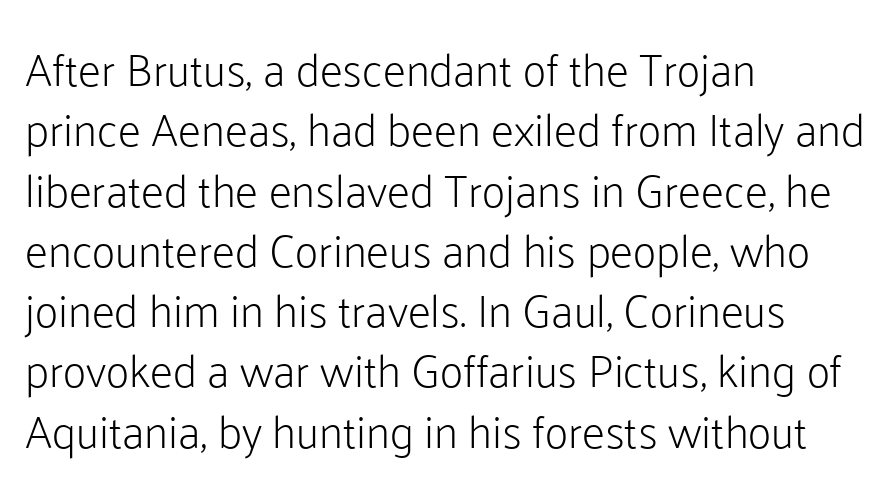
The image shows 46 px light sans-serif type, upright; set left-aligned, normal line spacing (1.31x), normal letter spacing, not underlined; low stroke contrast and a medium x-height.
